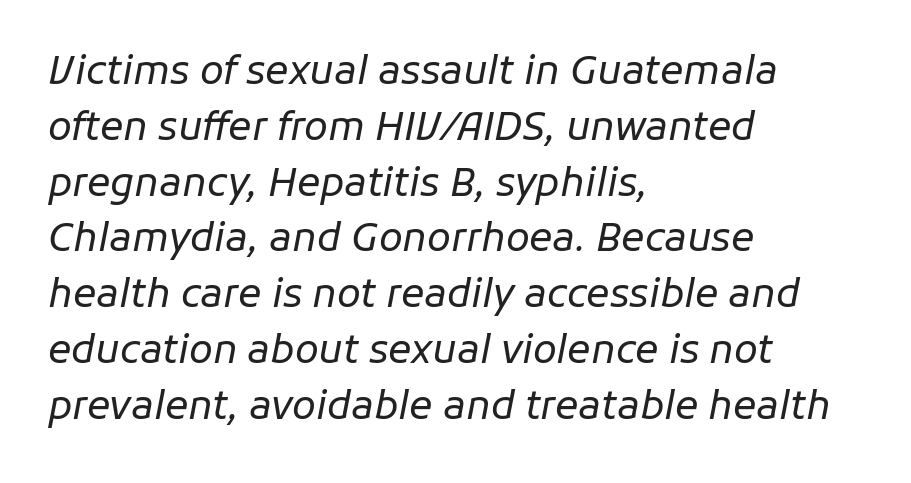
{"italic": "yes", "lean": "right", "slant_degrees": 11, "bold": "no", "weight": "regular", "width": "normal", "stroke_contrast": "low", "x_height": "medium", "monospaced": "no", "underline": "no", "align": "left", "line_spacing": "normal", "line_spacing_ratio": 1.43, "letter_spacing": "normal", "letter_spacing_em": 0.0, "glyph_px": 39}
